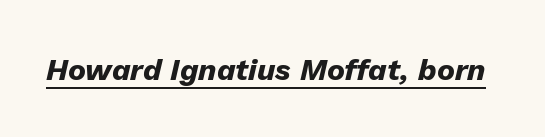
Q: Is the text bold? A: Yes.
Q: Is the text italic (slanted)? A: Yes, it leans right by about 13 degrees.
Q: Is the text underlined? A: Yes.
Q: Is the spacing between letters normal or unusually wide? A: Normal.
Q: Width (condensed, normal, or wide)? A: Normal.
Q: Stroke contrast? A: Low.
Q: x-height? A: Medium.
Q: Monospaced? A: No.
